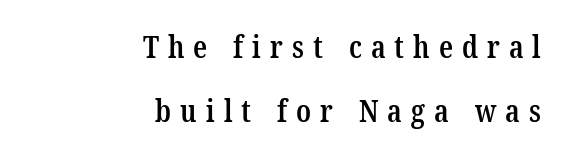
Q: Is the text bold? A: Semi-bold.
Q: Is the typeface a serif or a sans-serif typeface? A: Serif.
Q: Is the text underlined? A: No.
Q: How is the paragraph aligned? A: Right-aligned.
Q: Is the spacing between letters normal or unusually wide? A: Unusually wide.
Q: Is the spacing between lines tight, normal or loose? A: Loose.
Q: Width (condensed, normal, or wide)? A: Condensed.
Q: Stroke contrast? A: Low.
Q: x-height? A: Medium.
Q: Monospaced? A: No.
